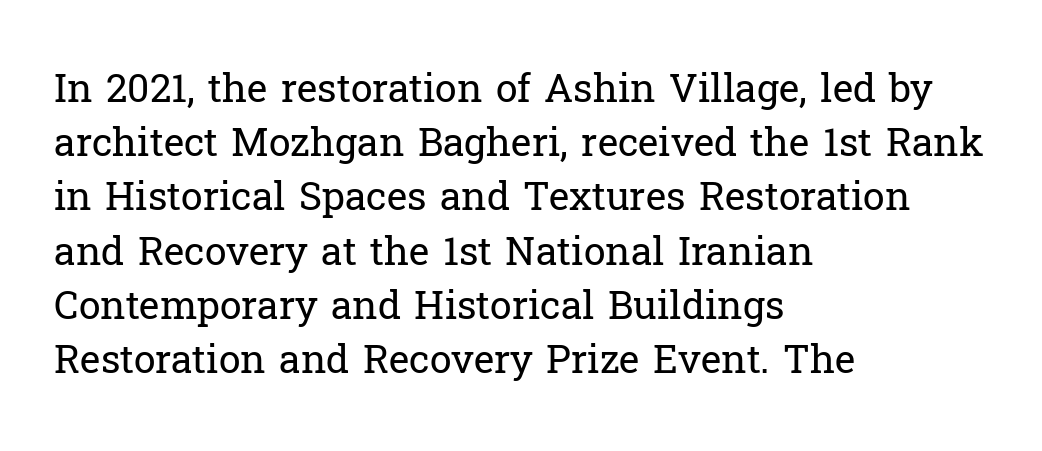
The string is rendered with underlining switched off. The horizontal fit of the characters is conventional and even. Compared with typical paragraphs, the rows here are spaced about the same. A serif font was chosen for this passage. The letters stand upright; this is a roman face. A typesetter would call this proportional, since set widths differ per character.
